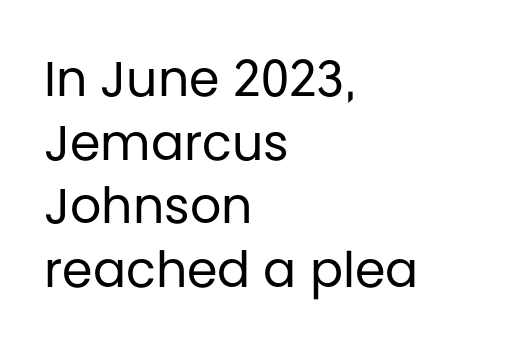
The image shows 49 px regular-weight sans-serif type, upright; set left-aligned, normal line spacing (1.3x), normal letter spacing, not underlined; low stroke contrast and a large x-height.
